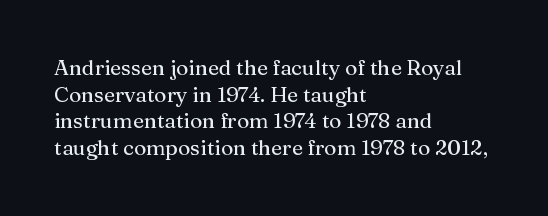
The image shows 21 px text type, upright; set left-aligned, normal line spacing (1.27x), normal letter spacing, not underlined.
